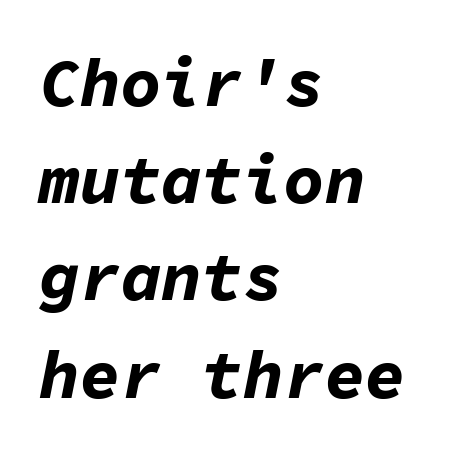
The image shows 68 px bold type, italic (leaning right), monospaced; set left-aligned, normal line spacing (1.43x), normal letter spacing, not underlined; low stroke contrast and a medium x-height.
